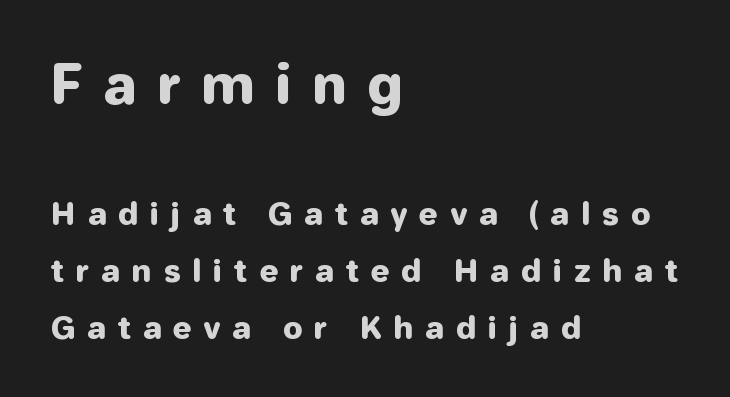
Q: Is the text italic (slanted)? A: No, it is upright.
Q: Is the typeface a serif or a sans-serif typeface? A: Sans-serif.
Q: Is the text underlined? A: No.
Q: How is the paragraph aligned? A: Left-aligned.
Q: Is the spacing between letters normal or unusually wide? A: Unusually wide.
Q: Which block of text is set in a larger size, the first (top) or the second (bottom)? A: The first (top) one.
Q: Width (condensed, normal, or wide)? A: Normal.
Q: Stroke contrast? A: Low.
Q: x-height? A: Medium.
Q: Monospaced? A: No.
